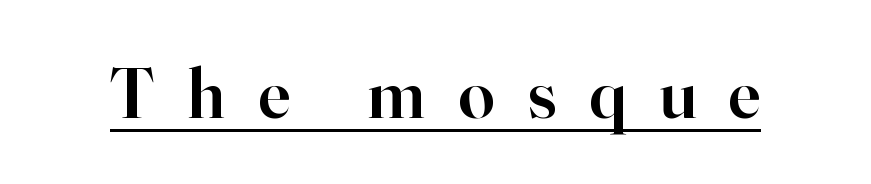
{"serif": "yes", "italic": "no", "bold": "semi", "weight": "semibold", "width": "normal", "stroke_contrast": "high", "x_height": "small", "monospaced": "no", "underline": "yes", "letter_spacing": "wide", "letter_spacing_em": 0.46, "glyph_px": 72}
